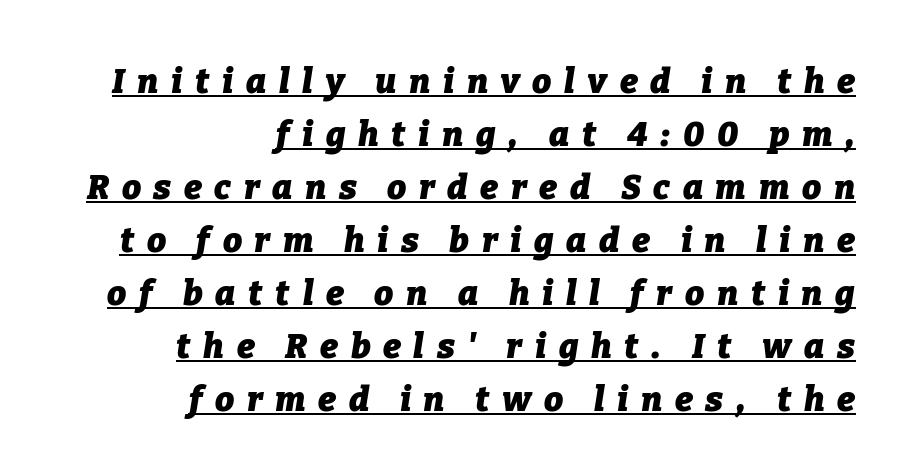
{"italic": "yes", "lean": "right", "slant_degrees": 9, "bold": "yes", "weight": "heavy", "width": "normal", "stroke_contrast": "low", "x_height": "medium", "monospaced": "no", "underline": "yes", "align": "right", "line_spacing": "normal", "line_spacing_ratio": 1.56, "letter_spacing": "wide", "letter_spacing_em": 0.37, "glyph_px": 34}
